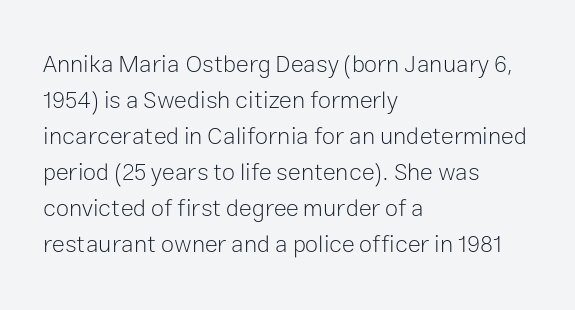
{"italic": "no", "bold": "no", "underline": "no", "align": "left", "line_spacing": "normal", "line_spacing_ratio": 1.5, "letter_spacing": "normal", "letter_spacing_em": 0.0, "glyph_px": 24}
